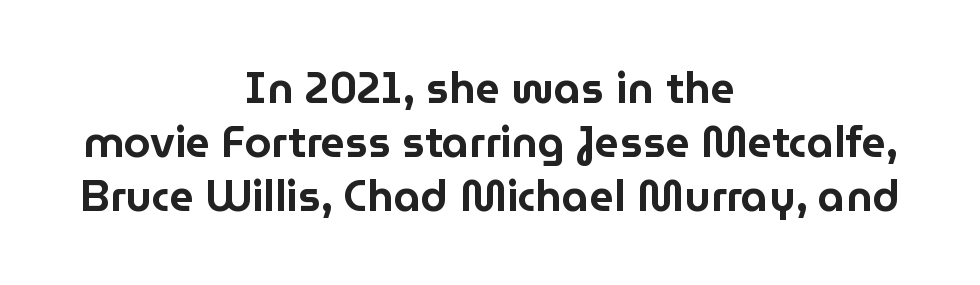
Type without underlining. Here the designer chose a conventional face with non-uniform glyph widths. The typography opts for an upright posture over an oblique one. You can tell from the bare stems that sans-serif type was used.
